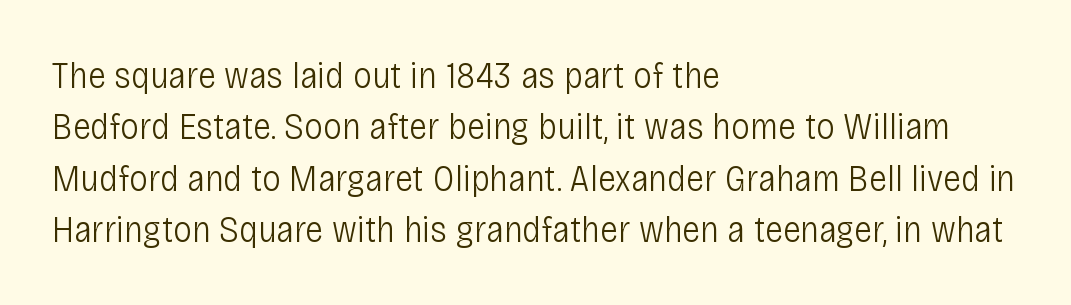
{"serif": "no", "italic": "no", "bold": "no", "weight": "light", "width": "condensed", "stroke_contrast": "low", "x_height": "large", "monospaced": "no", "underline": "no", "align": "left", "line_spacing": "normal", "line_spacing_ratio": 1.35, "letter_spacing": "normal", "letter_spacing_em": 0.0, "glyph_px": 38}
